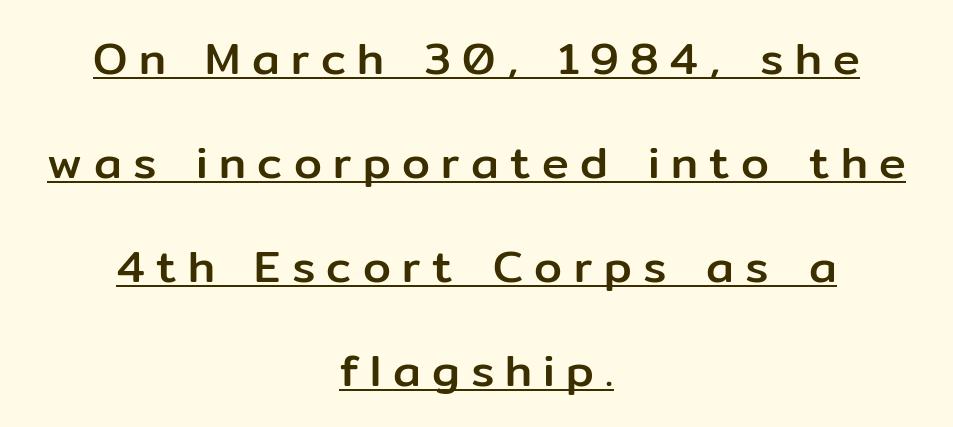
Q: Is the text italic (slanted)? A: No, it is upright.
Q: Is the typeface a serif or a sans-serif typeface? A: Sans-serif.
Q: Is the text underlined? A: Yes.
Q: How is the paragraph aligned? A: Centered.
Q: Is the spacing between letters normal or unusually wide? A: Unusually wide.
Q: Is the spacing between lines tight, normal or loose? A: Loose.
Q: Width (condensed, normal, or wide)? A: Normal.
Q: Stroke contrast? A: Low.
Q: x-height? A: Medium.
Q: Monospaced? A: No.
